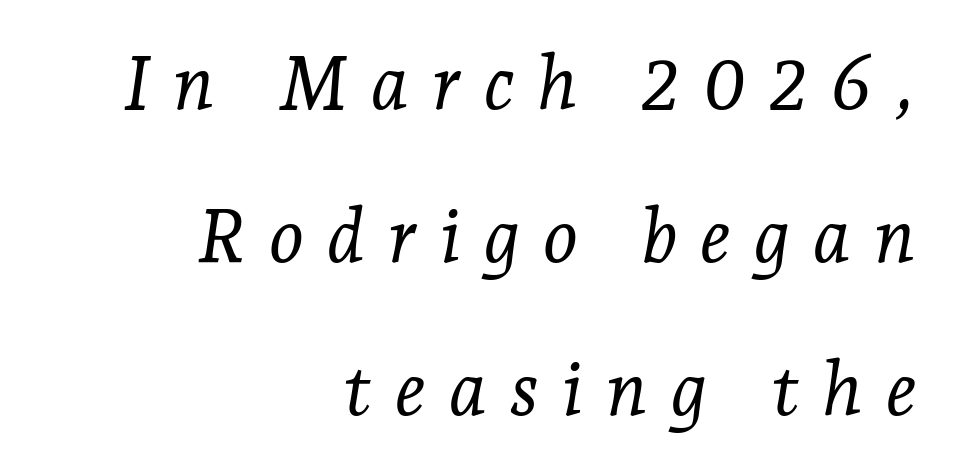
{"serif": "yes", "italic": "yes", "lean": "right", "slant_degrees": 7, "bold": "no", "weight": "light", "width": "normal", "stroke_contrast": "low", "x_height": "medium", "monospaced": "no", "underline": "no", "align": "right", "line_spacing": "loose", "line_spacing_ratio": 2.04, "letter_spacing": "wide", "letter_spacing_em": 0.31, "glyph_px": 75}
